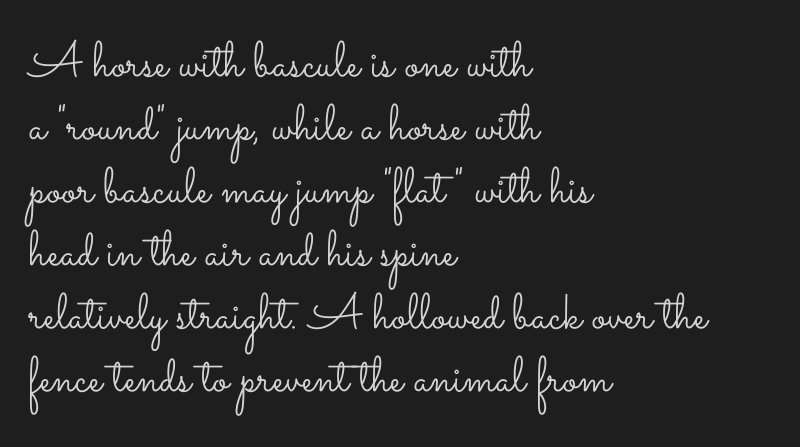
The horizontal fit of the characters is conventional and even. Line spacing here is normal. These lines stack with their left ends in a neat column. Note the varied advance widths — an 'i' is clearly narrower than an 'm'. The passage shown is not underscored anywhere.
